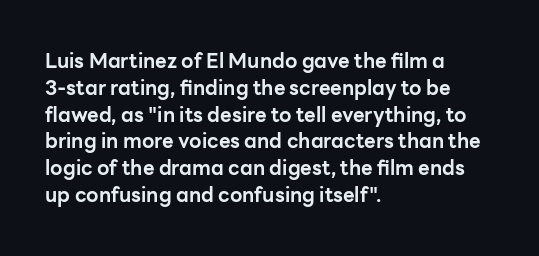
It's the straight-up-and-down kind of type. The letters sit at their default tracking, neither squeezed nor spread. Line starts are locked; line ends wander. This is heavy type, rendered in bold. Baseline-to-baseline distance is the conventional proportion of letter height.
